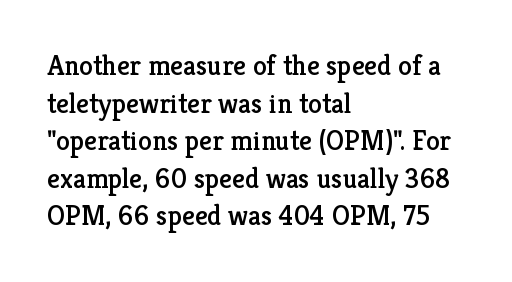
Each letter keeps its own natural width here, so spacing adapts to shape. Compared with typical body copy, the letter spacing here is the same. Any mark beneath the type? The region is blank. The text block is weighted toward the left margin, trailing off unevenly rightward.
